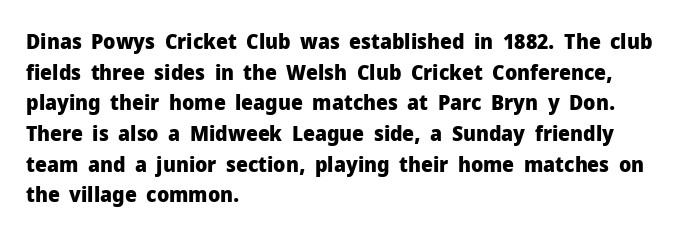
Glyph-to-glyph distance matches everyday printed text. If you drew a line through each stem, it would be perfectly vertical. Horizontal bands of white between lines are of average thickness. Type without underlining. The glyphs have the mass of a bold cut.
